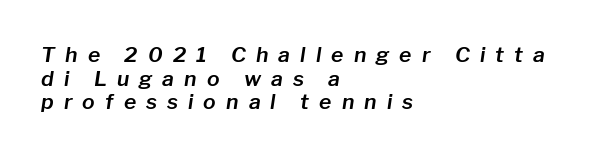
The image shows 21 px text type, italic (leaning right); set left-aligned, tight line spacing (1.13x), unusually wide letter spacing (+0.48 em), not underlined.
